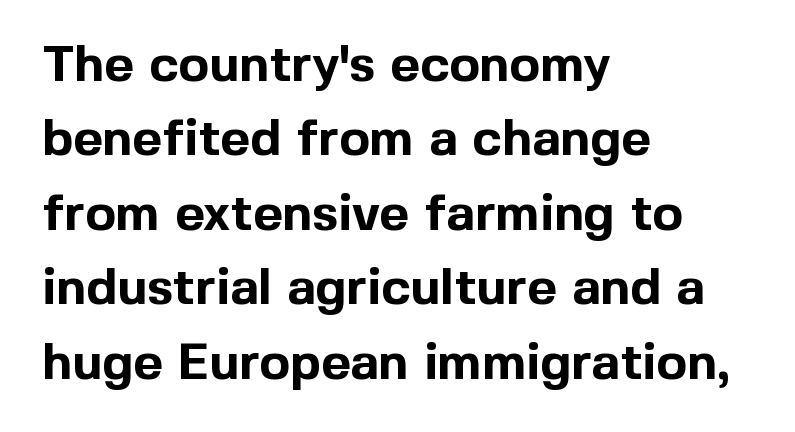
Q: Is the text bold? A: Yes.
Q: Is the text italic (slanted)? A: No, it is upright.
Q: Is the typeface a serif or a sans-serif typeface? A: Sans-serif.
Q: Is the text underlined? A: No.
Q: How is the paragraph aligned? A: Left-aligned.
Q: Is the spacing between letters normal or unusually wide? A: Normal.
Q: Is the spacing between lines tight, normal or loose? A: Normal.
Q: Width (condensed, normal, or wide)? A: Normal.
Q: x-height? A: Medium.
Q: Monospaced? A: No.
